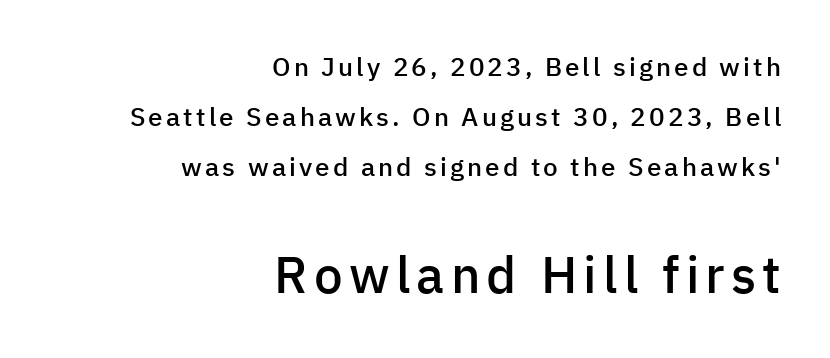
The image shows 51 px semibold sans-serif type, upright; set right-aligned, loose line spacing (1.93x), not underlined; the second (bottom) block is 1.96x larger; low stroke contrast and a medium x-height.
